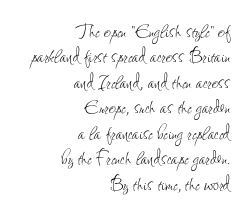
{"bold": "no", "underline": "no", "align": "right", "line_spacing": "tight", "line_spacing_ratio": 1.06, "letter_spacing": "normal", "letter_spacing_em": 0.0, "glyph_px": 24}
